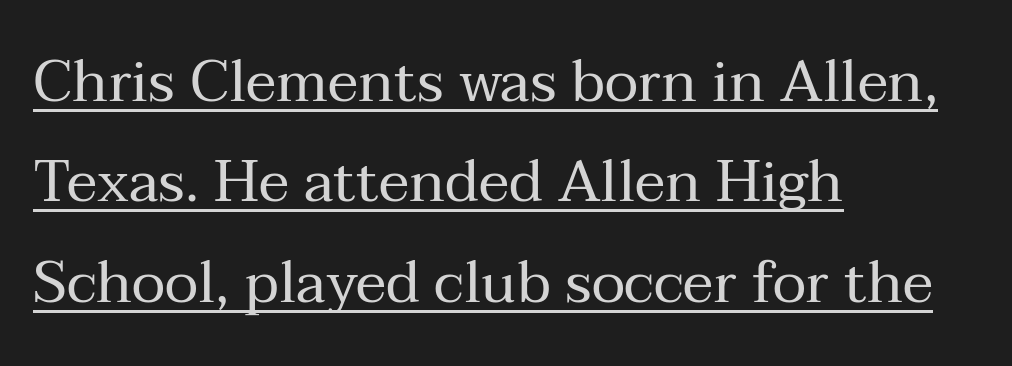
The image shows 58 px regular-weight serif type, upright; set left-aligned, line spacing 1.73x, normal letter spacing, underlined; medium stroke contrast and a medium x-height.
